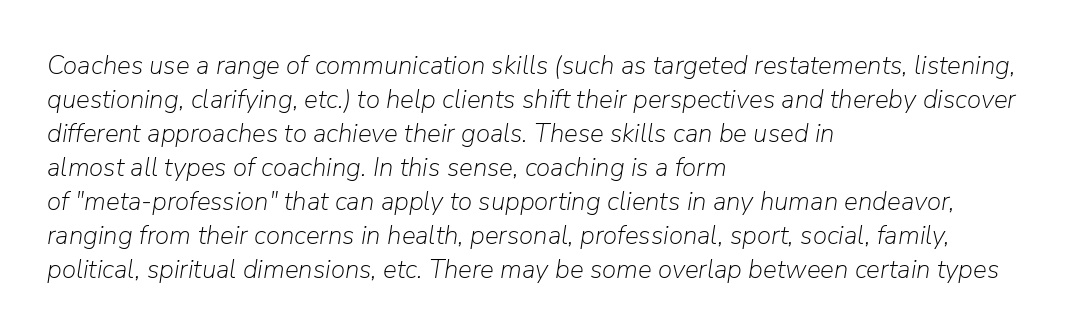
Q: Is the text bold? A: No.
Q: Is the text italic (slanted)? A: Yes, it leans right by about 9 degrees.
Q: Is the text underlined? A: No.
Q: How is the paragraph aligned? A: Left-aligned.
Q: Is the spacing between letters normal or unusually wide? A: Normal.
Q: Is the spacing between lines tight, normal or loose? A: Normal.
